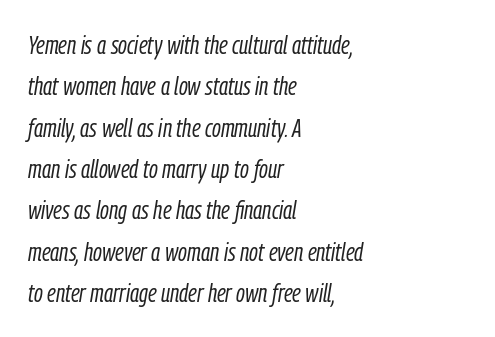
How are the letters spaced? Ordinarily, with no added tracking. Letters rest on an invisible, unmarked baseline. In terms of leading, this rendering sits right in the middle. Italic? Definitely — the glyphs are oblique.
